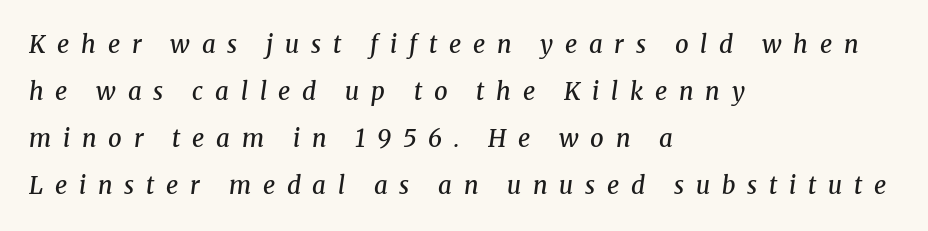
The image shows 24 px text type, italic (leaning right); set left-aligned, loose line spacing (1.96x), unusually wide letter spacing (+0.49 em), not underlined.
